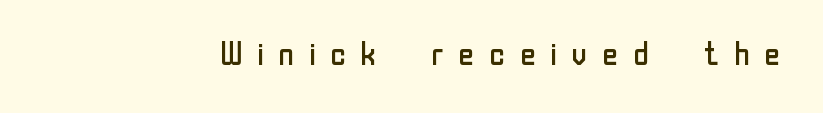
The image shows 32 px regular-weight sans-serif type, upright; set unusually wide letter spacing (+0.37 em), not underlined; low stroke contrast and a medium x-height.
